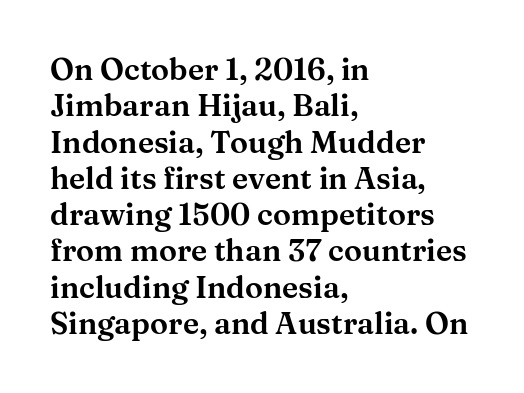
Q: Is the text italic (slanted)? A: No, it is upright.
Q: Is the typeface a serif or a sans-serif typeface? A: Serif.
Q: Is the text underlined? A: No.
Q: How is the paragraph aligned? A: Left-aligned.
Q: Is the spacing between letters normal or unusually wide? A: Normal.
Q: Width (condensed, normal, or wide)? A: Wide.
Q: Stroke contrast? A: Medium.
Q: x-height? A: Medium.
Q: Monospaced? A: No.
